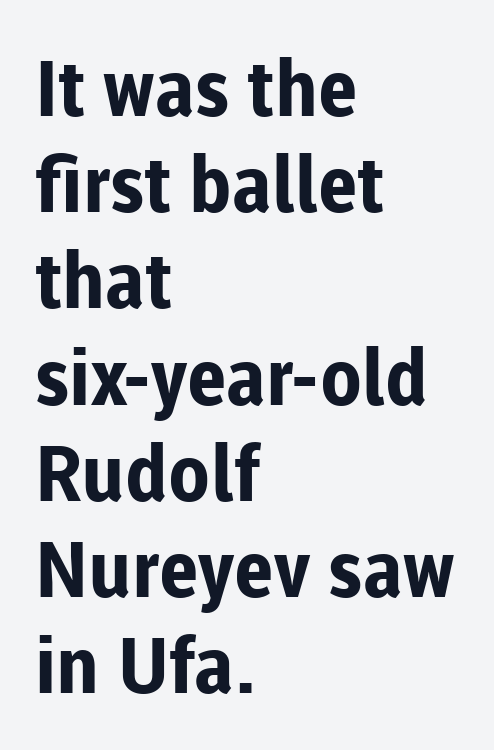
The image shows 77 px bold sans-serif type, upright; set left-aligned, normal line spacing (1.25x), normal letter spacing, not underlined; low stroke contrast and a medium x-height.
